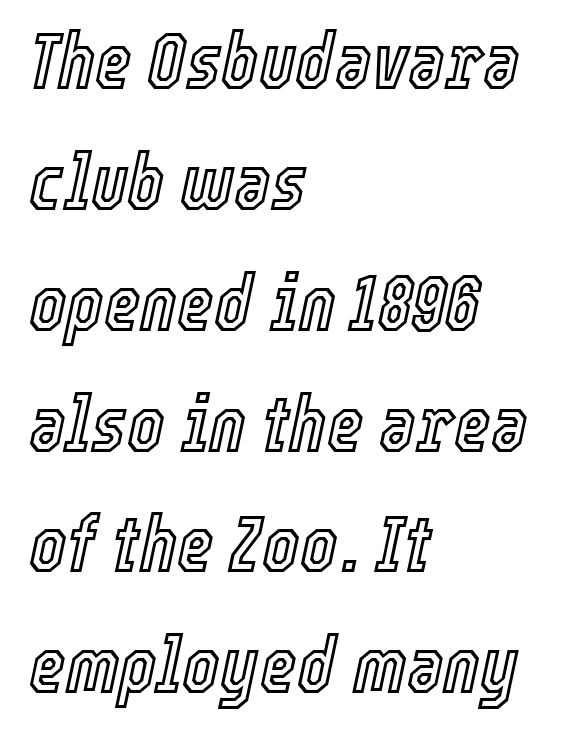
Honestly, the letter spacing is just normal — you wouldn't notice it. Character widths vary here, with narrow letters taking less room than wide ones. Check under the words: just untouched page. Vertical spacing — default. The letters are slanted; this is an italic face.
